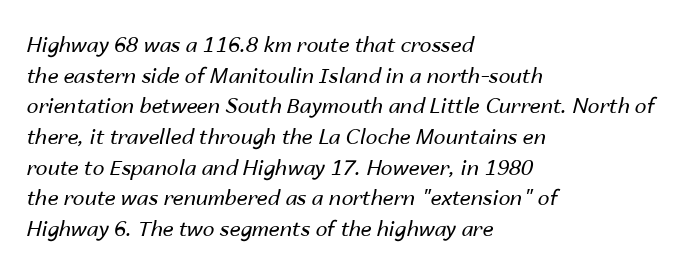
The image shows 21 px text type, italic (leaning right); set left-aligned, normal line spacing (1.46x), normal letter spacing, not underlined.
